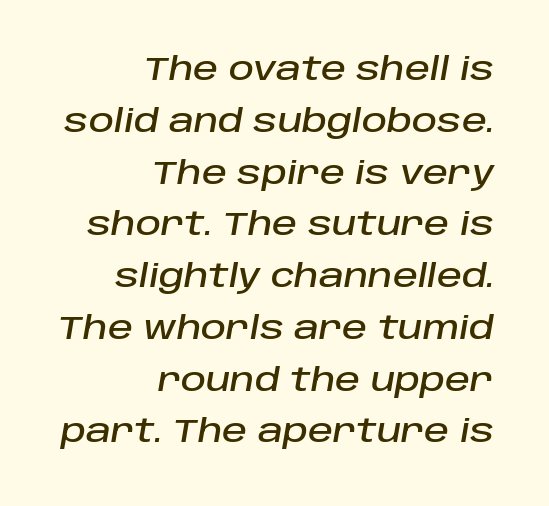
Q: Is the text italic (slanted)? A: Yes, it leans right by about 10 degrees.
Q: Is the text underlined? A: No.
Q: How is the paragraph aligned? A: Right-aligned.
Q: Is the spacing between letters normal or unusually wide? A: Normal.
Q: Is the spacing between lines tight, normal or loose? A: Normal.
Q: Width (condensed, normal, or wide)? A: Normal.
Q: Stroke contrast? A: Low.
Q: x-height? A: Large.
Q: Monospaced? A: No.
